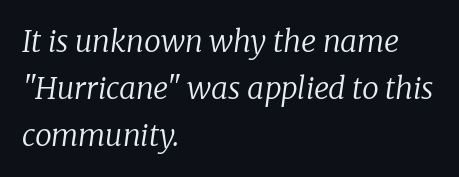
Q: Is the text bold? A: No.
Q: Is the text italic (slanted)? A: Yes, it leans right by about 8 degrees.
Q: Is the typeface a serif or a sans-serif typeface? A: Serif.
Q: Is the text underlined? A: No.
Q: How is the paragraph aligned? A: Left-aligned.
Q: Is the spacing between letters normal or unusually wide? A: Normal.
Q: Is the spacing between lines tight, normal or loose? A: Normal.
Q: Width (condensed, normal, or wide)? A: Normal.
Q: Stroke contrast? A: Low.
Q: x-height? A: Medium.
Q: Monospaced? A: No.
